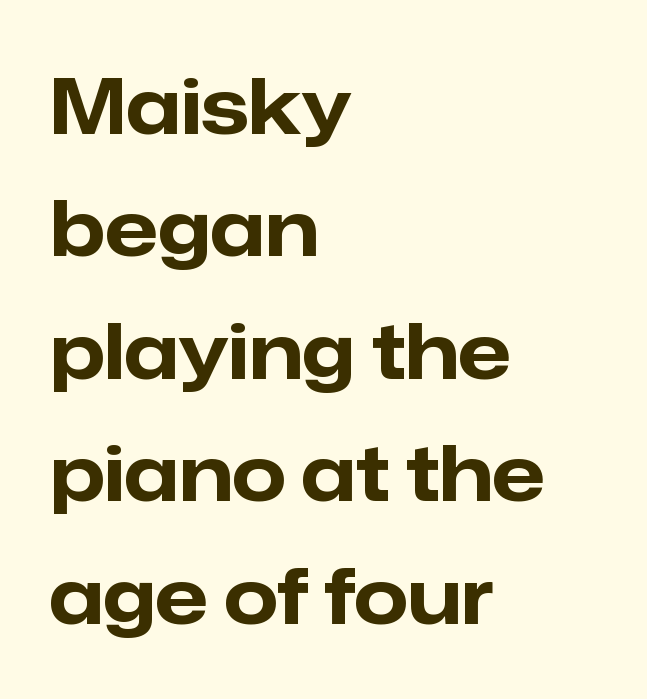
Q: Is the text bold? A: Yes.
Q: Is the text italic (slanted)? A: No, it is upright.
Q: Is the typeface a serif or a sans-serif typeface? A: Sans-serif.
Q: Is the text underlined? A: No.
Q: How is the paragraph aligned? A: Left-aligned.
Q: Is the spacing between letters normal or unusually wide? A: Normal.
Q: Is the spacing between lines tight, normal or loose? A: Normal.
Q: Width (condensed, normal, or wide)? A: Normal.
Q: Stroke contrast? A: Low.
Q: x-height? A: Medium.
Q: Monospaced? A: No.
